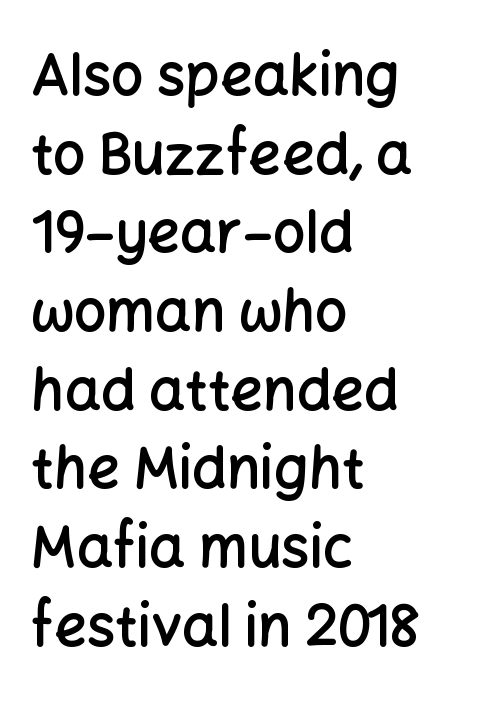
{"serif": "no", "italic": "no", "bold": "semi", "weight": "semibold", "width": "normal", "stroke_contrast": "low", "x_height": "medium", "monospaced": "no", "underline": "no", "align": "left", "line_spacing": "normal", "line_spacing_ratio": 1.38, "letter_spacing": "normal", "letter_spacing_em": 0.0, "glyph_px": 57}
